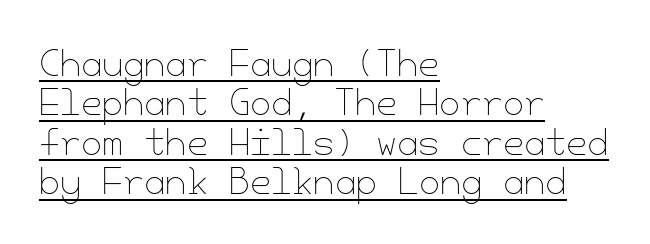
Q: Is the text bold? A: No.
Q: Is the text italic (slanted)? A: No, it is upright.
Q: Is the text underlined? A: Yes.
Q: How is the paragraph aligned? A: Left-aligned.
Q: Is the spacing between letters normal or unusually wide? A: Normal.
Q: Width (condensed, normal, or wide)? A: Normal.
Q: Stroke contrast? A: Low.
Q: x-height? A: Small.
